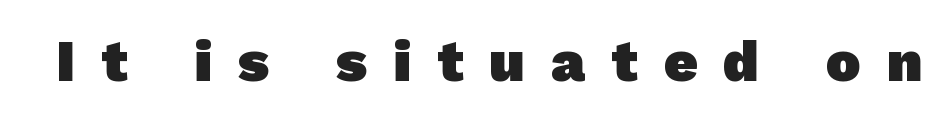
The image shows 58 px heavy sans-serif type; set unusually wide letter spacing (+0.45 em), not underlined; low stroke contrast and a medium x-height.
